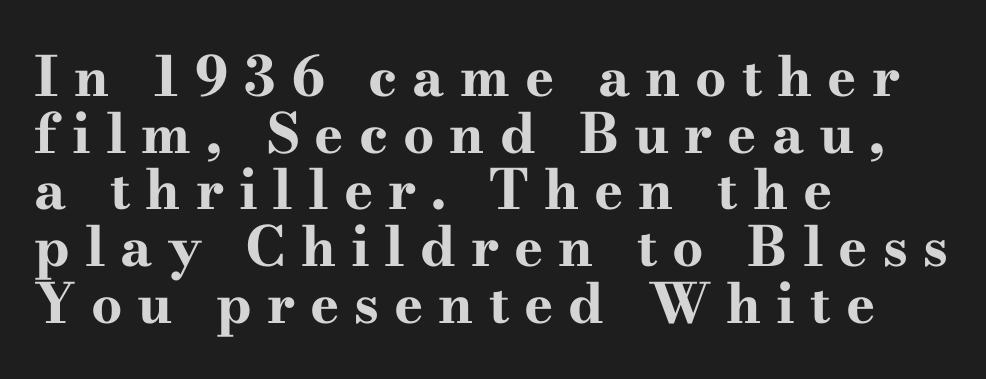
Decoration check: the copy has no underline. Characters follow at a spacing far wider than the type designer built in. Look at the stroke-to-counter ratio: heavy, a bold. Quick note: interline space is minimal. This is serif lettering, the kind often seen in printed books.
